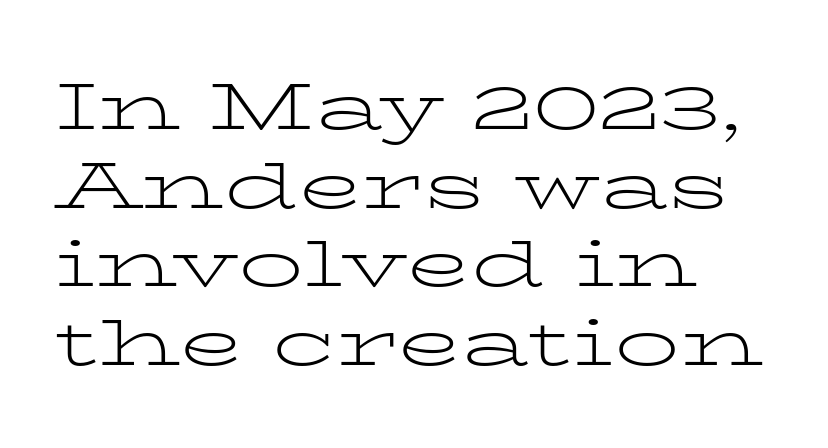
Stroke terminals: seriffed. You can tell it's not italic because the verticals are truly vertical. Stems and bowls with no extra thickness — not bold. Compared with typical body copy, the letter spacing here is the same. Layout note: lines flush left.
